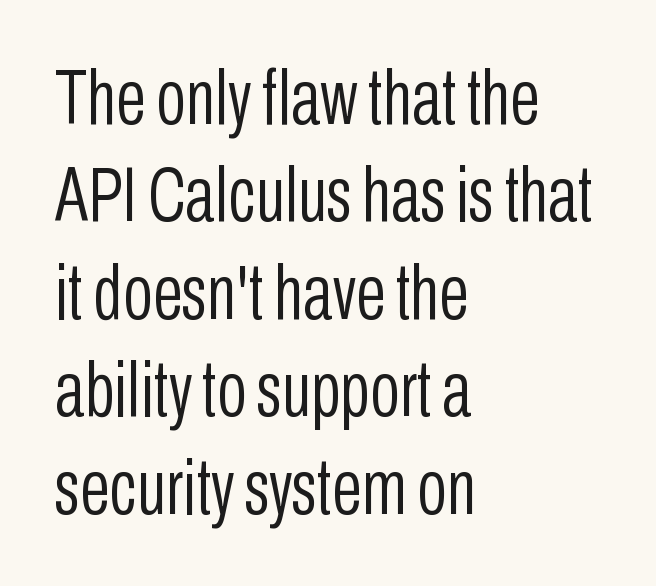
{"serif": "no", "italic": "no", "bold": "no", "weight": "light", "width": "condensed", "stroke_contrast": "low", "x_height": "medium", "monospaced": "no", "underline": "no", "align": "left", "line_spacing": "normal", "line_spacing_ratio": 1.25, "letter_spacing": "normal", "letter_spacing_em": 0.0, "glyph_px": 78}
